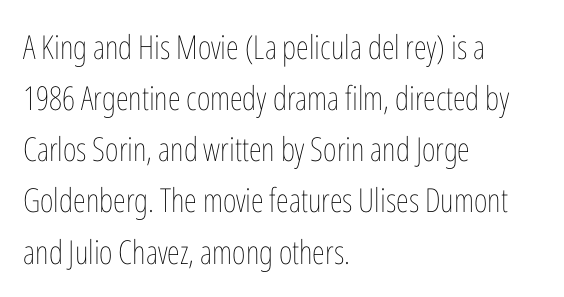
{"italic": "no", "bold": "no", "weight": "thin", "width": "condensed", "stroke_contrast": "low", "x_height": "medium", "monospaced": "no", "underline": "no", "align": "left", "line_spacing": "normal", "line_spacing_ratio": 1.55, "letter_spacing": "normal", "letter_spacing_em": 0.0, "glyph_px": 33}
